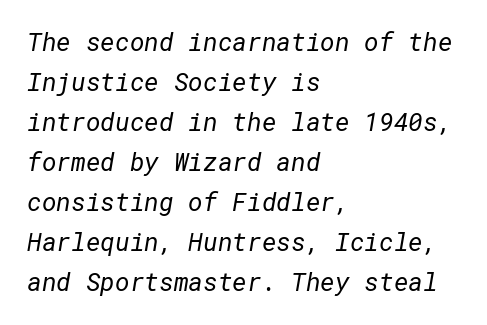
Q: Is the text bold? A: No.
Q: Is the text underlined? A: No.
Q: How is the paragraph aligned? A: Left-aligned.
Q: Is the spacing between letters normal or unusually wide? A: Normal.
Q: Is the spacing between lines tight, normal or loose? A: Normal.
